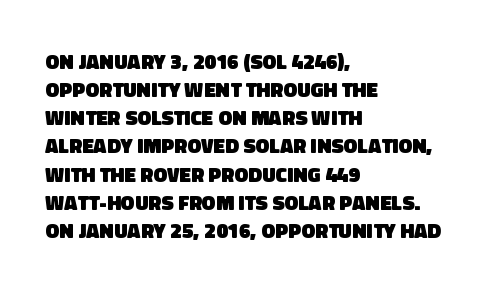
Q: Is the text bold? A: Yes.
Q: Is the text underlined? A: No.
Q: How is the paragraph aligned? A: Left-aligned.
Q: Is the spacing between letters normal or unusually wide? A: Normal.
Q: Is the spacing between lines tight, normal or loose? A: Normal.
